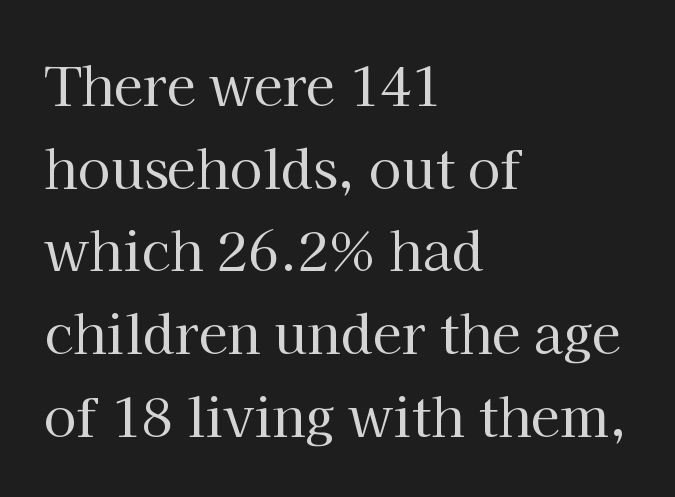
Q: Is the text bold? A: No.
Q: Is the text italic (slanted)? A: No, it is upright.
Q: Is the typeface a serif or a sans-serif typeface? A: Serif.
Q: Is the text underlined? A: No.
Q: How is the paragraph aligned? A: Left-aligned.
Q: Is the spacing between letters normal or unusually wide? A: Normal.
Q: Is the spacing between lines tight, normal or loose? A: Normal.
Q: Width (condensed, normal, or wide)? A: Normal.
Q: Stroke contrast? A: High.
Q: x-height? A: Medium.
Q: Monospaced? A: No.
